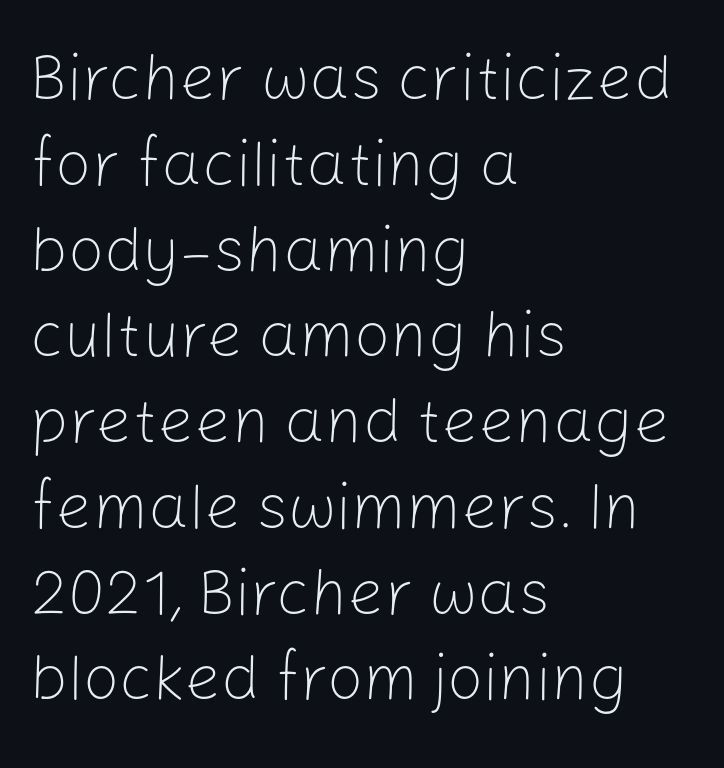
{"serif": "no", "italic": "no", "bold": "no", "weight": "light", "width": "normal", "stroke_contrast": "low", "x_height": "medium", "monospaced": "no", "underline": "no", "align": "left", "line_spacing": "normal", "line_spacing_ratio": 1.34, "letter_spacing": "normal", "letter_spacing_em": 0.0, "glyph_px": 64}
